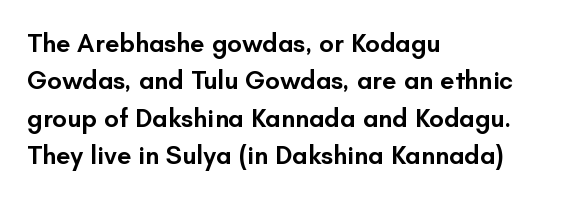
{"italic": "no", "bold": "semi", "underline": "no", "align": "left", "line_spacing": "normal", "line_spacing_ratio": 1.44, "letter_spacing": "normal", "letter_spacing_em": 0.0, "glyph_px": 26}
